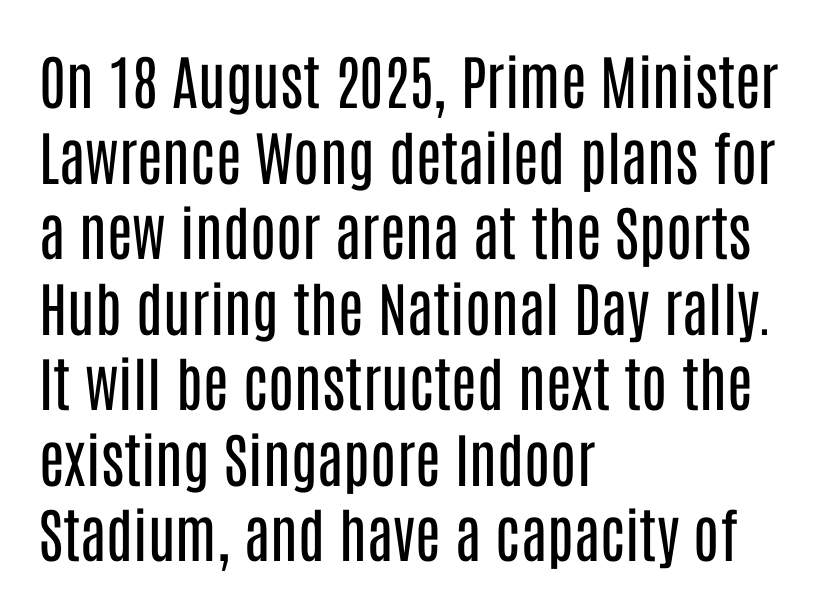
There is no visible air inserted between adjacent glyphs. The string is rendered with underlining switched off. The lines in this sample share a left origin and differ only in where they stop. This is sans-serif lettering, the kind often seen on screens and signage.
